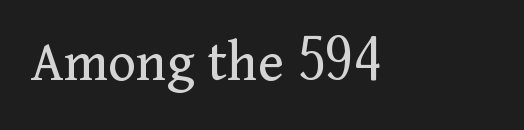
Think standard paragraph weight, or any step lighter than that. Each row of text sits above clean, open space. Nothing unusual about the tracking: characters are spaced as the font intends. If you drew a line through each stem, it would be perfectly vertical. Character widths vary here, with narrow letters taking less room than wide ones.
